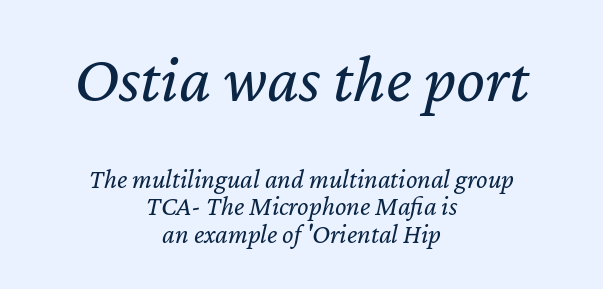
Q: Is the text bold? A: No.
Q: Is the text italic (slanted)? A: Yes, it leans right by about 12 degrees.
Q: Is the text underlined? A: No.
Q: How is the paragraph aligned? A: Centered.
Q: Is the spacing between letters normal or unusually wide? A: Normal.
Q: Is the spacing between lines tight, normal or loose? A: Tight.
Q: Which block of text is set in a larger size, the first (top) or the second (bottom)? A: The first (top) one.
Q: Width (condensed, normal, or wide)? A: Normal.
Q: Stroke contrast? A: Low.
Q: x-height? A: Medium.
Q: Monospaced? A: No.
